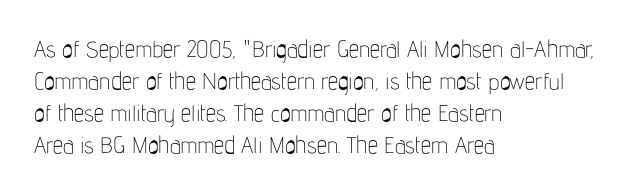
The image shows 23 px text type, upright; set left-aligned, normal line spacing (1.39x), normal letter spacing, not underlined.
